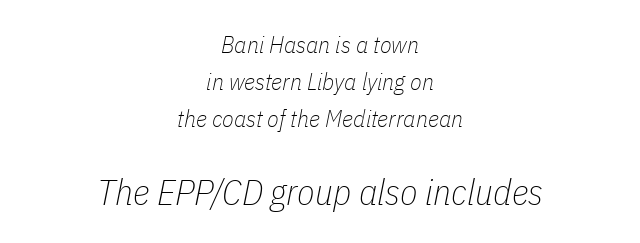
Q: Is the text bold? A: No.
Q: Is the text italic (slanted)? A: Yes, it leans right by about 11 degrees.
Q: Is the text underlined? A: No.
Q: How is the paragraph aligned? A: Centered.
Q: Is the spacing between letters normal or unusually wide? A: Normal.
Q: Is the spacing between lines tight, normal or loose? A: Normal.
Q: Which block of text is set in a larger size, the first (top) or the second (bottom)? A: The second (bottom) one.
Q: Width (condensed, normal, or wide)? A: Condensed.
Q: Stroke contrast? A: Low.
Q: x-height? A: Medium.
Q: Monospaced? A: No.
